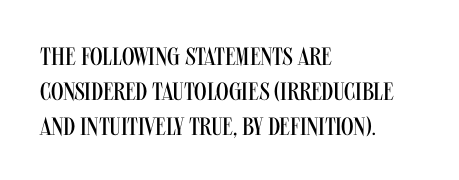
Q: Is the text bold? A: No.
Q: Is the text italic (slanted)? A: No, it is upright.
Q: Is the text underlined? A: No.
Q: How is the paragraph aligned? A: Left-aligned.
Q: Is the spacing between letters normal or unusually wide? A: Normal.
Q: Is the spacing between lines tight, normal or loose? A: Normal.
